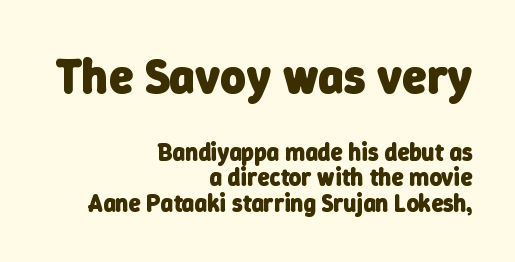
The image shows 49 px heavy sans-serif type; set right-aligned, tight line spacing (1.07x), normal letter spacing, not underlined; the first (top) block is 2.04x larger; low stroke contrast and a medium x-height.
